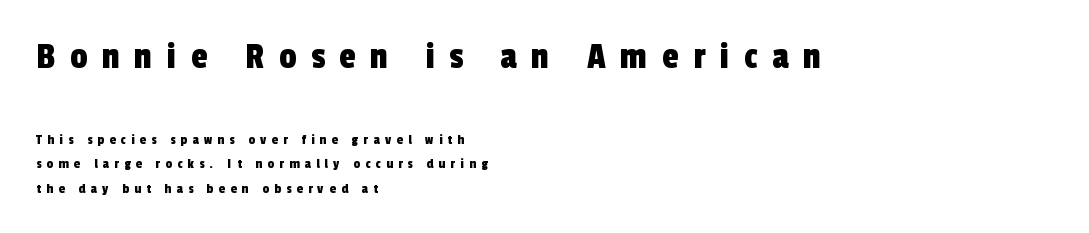
{"serif": "no", "width": "condensed", "x_height": "medium", "monospaced": "no", "underline": "no", "align": "left", "line_spacing_ratio": 1.73, "letter_spacing": "wide", "letter_spacing_em": 0.39, "larger_block": "first", "size_ratio": 2.71, "glyph_px": 38}
